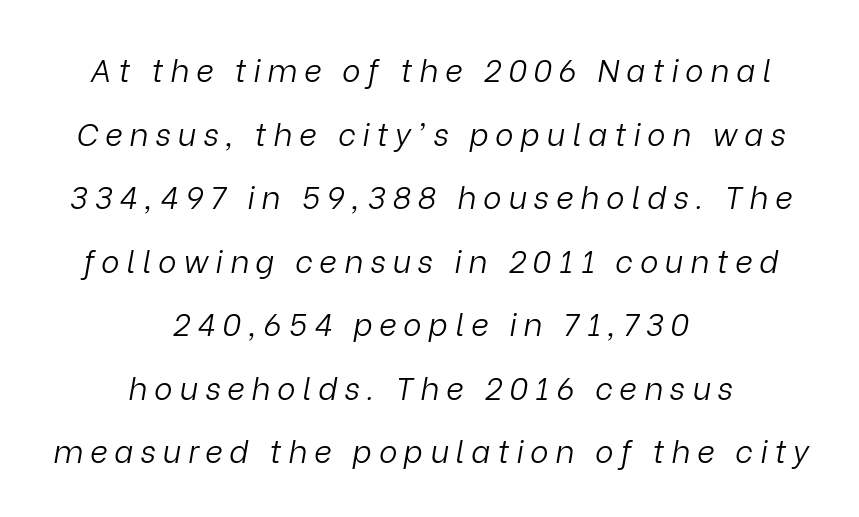
{"italic": "yes", "lean": "right", "slant_degrees": 9, "bold": "no", "weight": "light", "width": "normal", "stroke_contrast": "low", "x_height": "medium", "monospaced": "no", "underline": "no", "align": "center", "line_spacing": "loose", "line_spacing_ratio": 2.05, "letter_spacing": "wide", "letter_spacing_em": 0.22, "glyph_px": 31}
